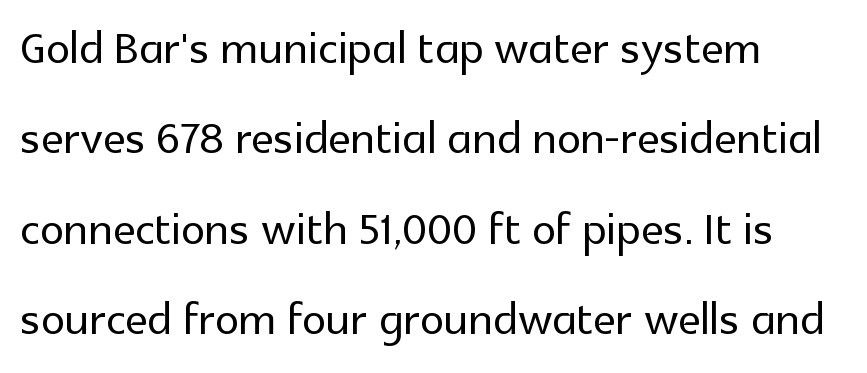
Q: Is the text italic (slanted)? A: No, it is upright.
Q: Is the typeface a serif or a sans-serif typeface? A: Sans-serif.
Q: Is the text underlined? A: No.
Q: How is the paragraph aligned? A: Left-aligned.
Q: Is the spacing between letters normal or unusually wide? A: Normal.
Q: Is the spacing between lines tight, normal or loose? A: Normal.
Q: Width (condensed, normal, or wide)? A: Normal.
Q: x-height? A: Medium.
Q: Monospaced? A: No.
